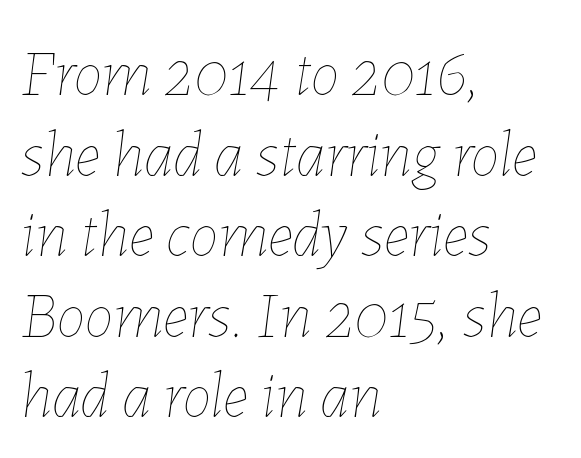
Q: Is the text bold? A: No.
Q: Is the text italic (slanted)? A: Yes, it leans right by about 7 degrees.
Q: Is the text underlined? A: No.
Q: How is the paragraph aligned? A: Left-aligned.
Q: Is the spacing between letters normal or unusually wide? A: Normal.
Q: Width (condensed, normal, or wide)? A: Normal.
Q: Stroke contrast? A: Low.
Q: x-height? A: Medium.
Q: Monospaced? A: No.
